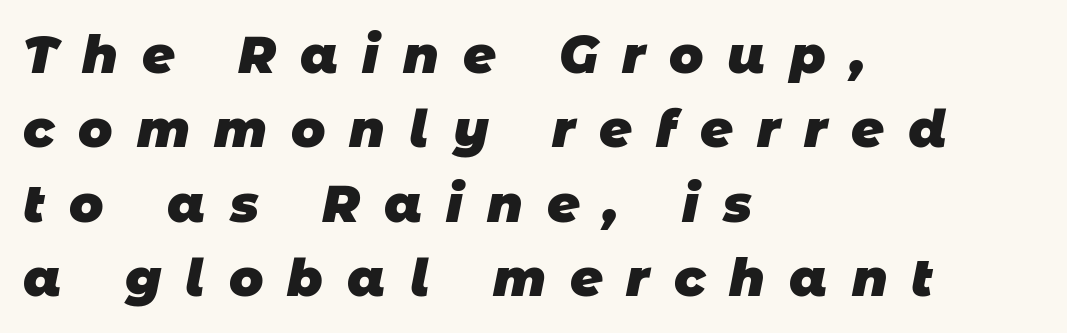
Compared with typical body copy, the letter spacing here is much looser. A typesetter would label this face a sans. Left-aligned paragraph, ragged on the right. Character widths vary here, with narrow letters taking less room than wide ones. Nobody drew a line under any word here.
